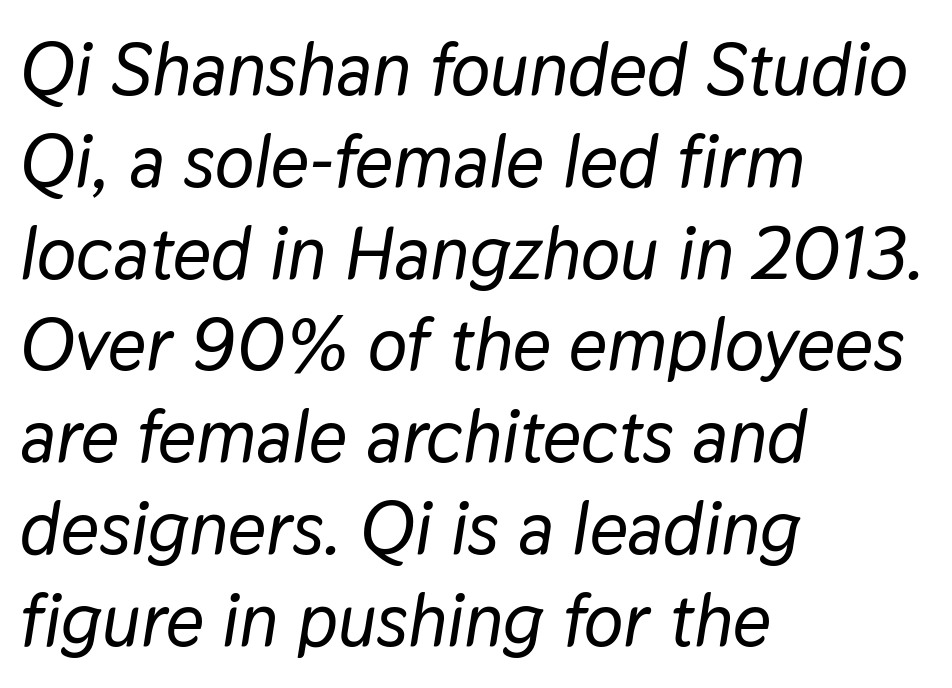
The baseline area is clear. This sample uses plain, unmodified letter spacing. These lines are rendered in a variable-pitch font. Looking at the ascenders, they clearly lean. The paragraph shown leans on its left margin.
